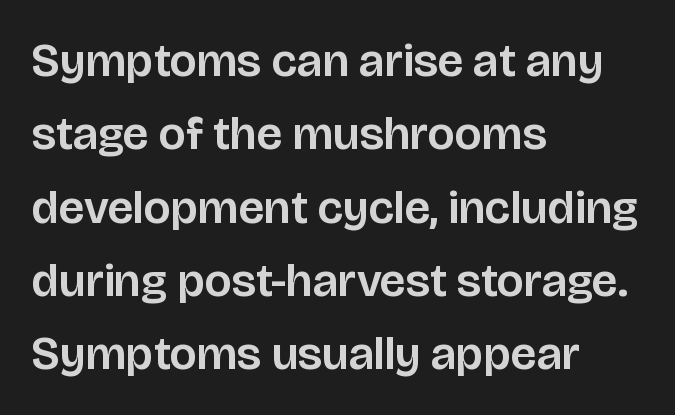
Q: Is the text italic (slanted)? A: No, it is upright.
Q: Is the typeface a serif or a sans-serif typeface? A: Sans-serif.
Q: Is the text underlined? A: No.
Q: How is the paragraph aligned? A: Left-aligned.
Q: Is the spacing between letters normal or unusually wide? A: Normal.
Q: Is the spacing between lines tight, normal or loose? A: Normal.
Q: Width (condensed, normal, or wide)? A: Normal.
Q: Stroke contrast? A: Low.
Q: x-height? A: Large.
Q: Monospaced? A: No.
